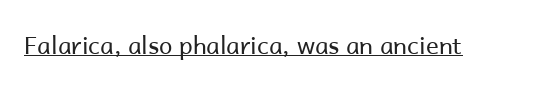
Underlined type. When letters stand straight like this, we call the style roman or upright. The line texture is even and compact thanks to regular tracking. The strokes carry an ordinary text weight at most.
